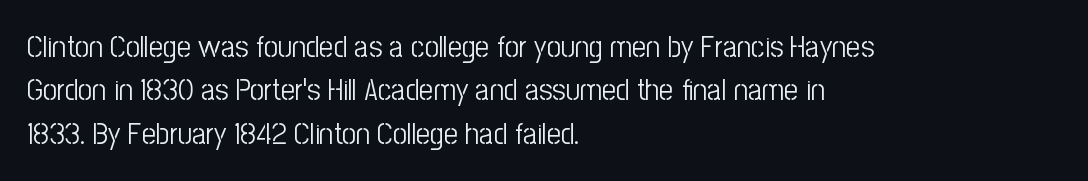
{"serif": "no", "italic": "no", "bold": "no", "weight": "light", "width": "condensed", "stroke_contrast": "low", "x_height": "medium", "monospaced": "no", "underline": "no", "align": "left", "line_spacing": "normal", "line_spacing_ratio": 1.4, "letter_spacing": "normal", "letter_spacing_em": 0.0, "glyph_px": 31}
